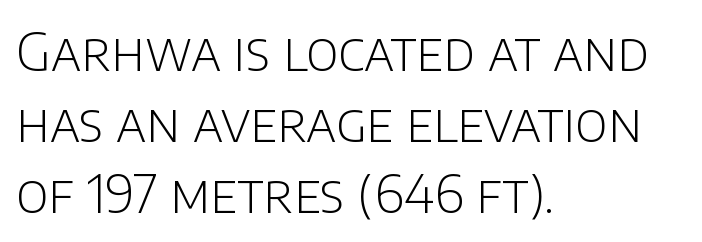
Is there any slant? The stems are plumb. Nothing heavy about these letters — not bold at all. Letters rest on an invisible, unmarked baseline. The rag falls on the right side of this text block. Do the characters align in a grid? No, the font is proportional. This is sans-serif lettering, the kind often seen on screens and signage.
